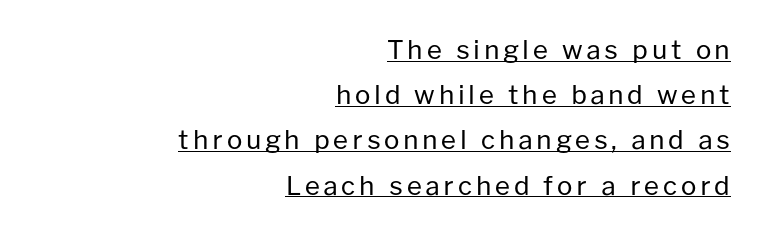
The image shows 26 px text type, upright; set right-aligned, line spacing 1.74x, underlined.
